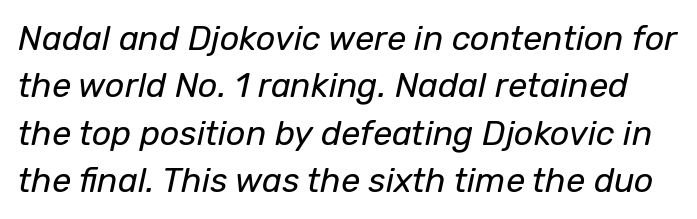
An italicized treatment has been applied to the whole sample. The strip under each line holds only bare page. Here the designer chose a conventional face with non-uniform glyph widths. Weight class: somewhere from thin through regular. The horizontal fit of the characters is conventional and even.
